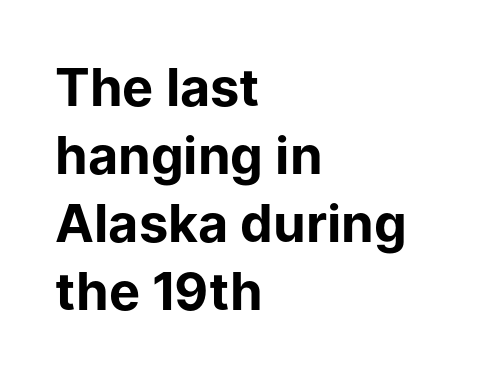
Q: Is the text bold? A: Yes.
Q: Is the text italic (slanted)? A: No, it is upright.
Q: Is the typeface a serif or a sans-serif typeface? A: Sans-serif.
Q: Is the text underlined? A: No.
Q: How is the paragraph aligned? A: Left-aligned.
Q: Is the spacing between letters normal or unusually wide? A: Normal.
Q: Is the spacing between lines tight, normal or loose? A: Normal.
Q: Width (condensed, normal, or wide)? A: Normal.
Q: Stroke contrast? A: Low.
Q: x-height? A: Medium.
Q: Monospaced? A: No.
